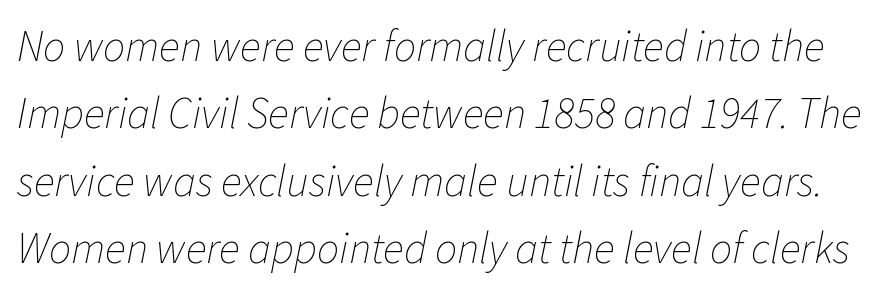
The image shows 44 px thin type, italic (leaning right); set normal line spacing (1.53x), normal letter spacing, not underlined; low stroke contrast and a medium x-height.
